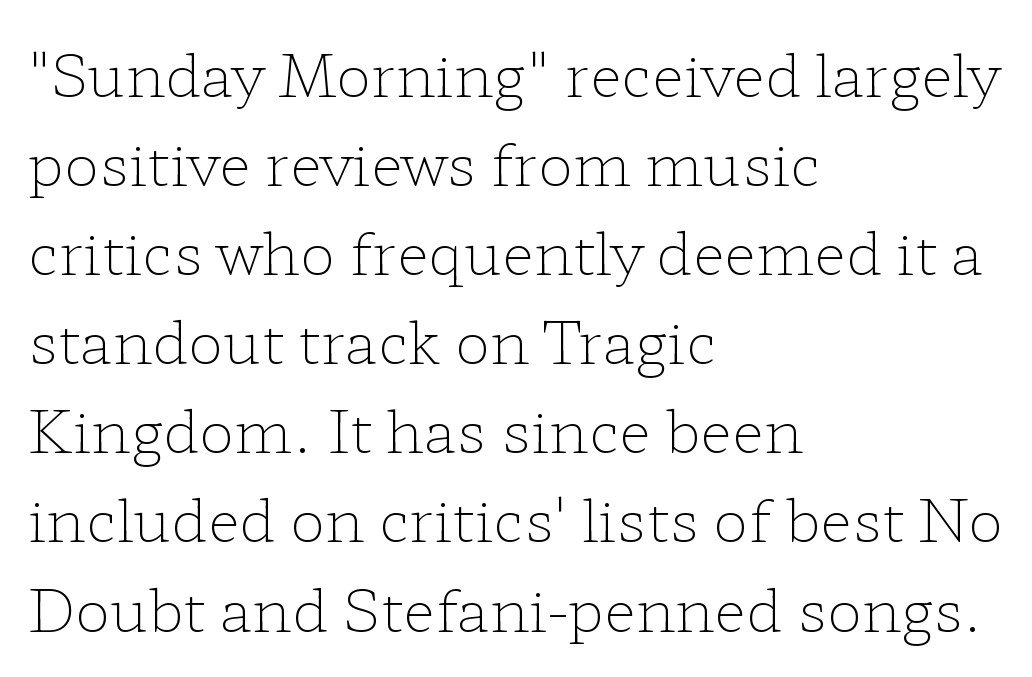
Ordinary non-slanted type is in use. The font is comparable to plain body text, perhaps lighter. Type style note: has serifs. These lines sit exactly where default settings would place them. The type is set solid horizontally, with unmodified tracking. Here the designer chose a conventional face with non-uniform glyph widths.
